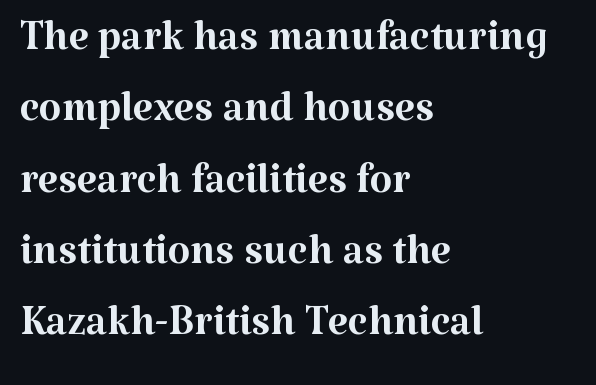
The image shows 58 px regular-weight serif type, upright; set left-aligned, line spacing 1.23x, normal letter spacing, not underlined; medium stroke contrast and a medium x-height.
